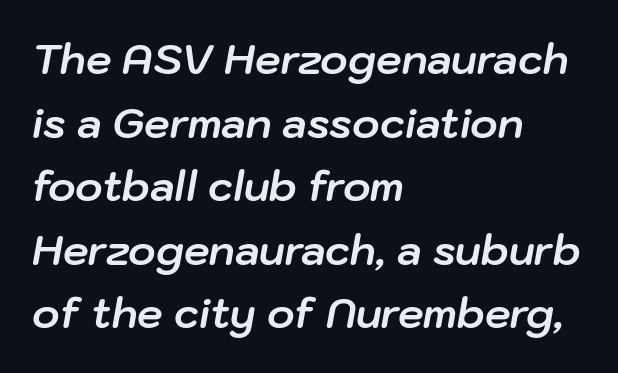
The image shows 41 px bold type, italic (leaning right); set left-aligned, normal line spacing (1.55x), normal letter spacing, not underlined; low stroke contrast and a medium x-height.
